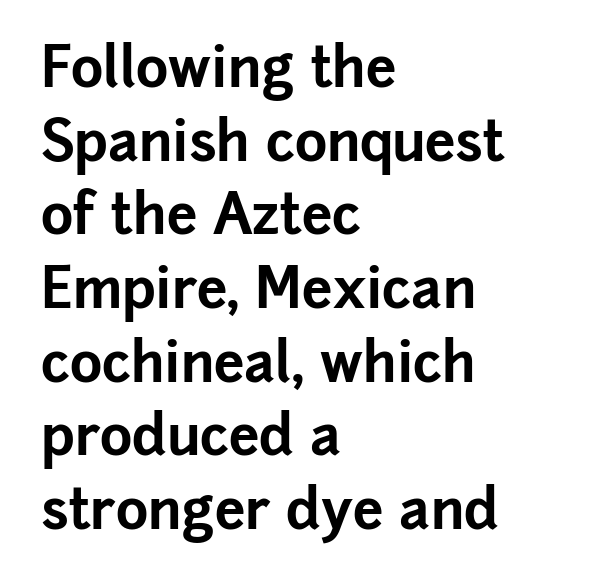
The image shows 55 px bold sans-serif type, upright; set left-aligned, normal line spacing (1.34x), normal letter spacing, not underlined; low stroke contrast and a medium x-height.
